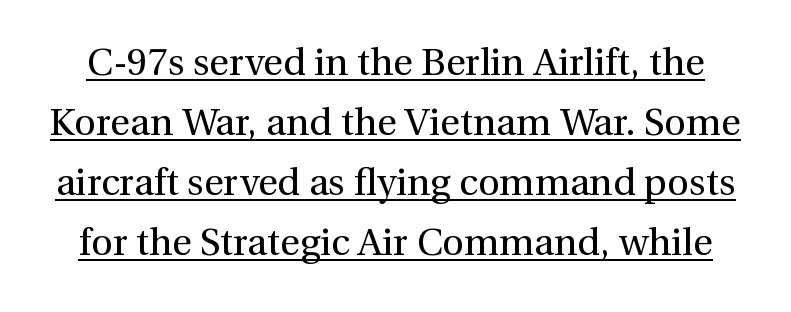
Note the varied advance widths — an 'i' is clearly narrower than an 'm'. The lettering stays uniformly vertical, giving the passage a roman look. Honestly, the row spacing looks completely unremarkable. Here the glyphs are tracked normally, forming tight word shapes.
